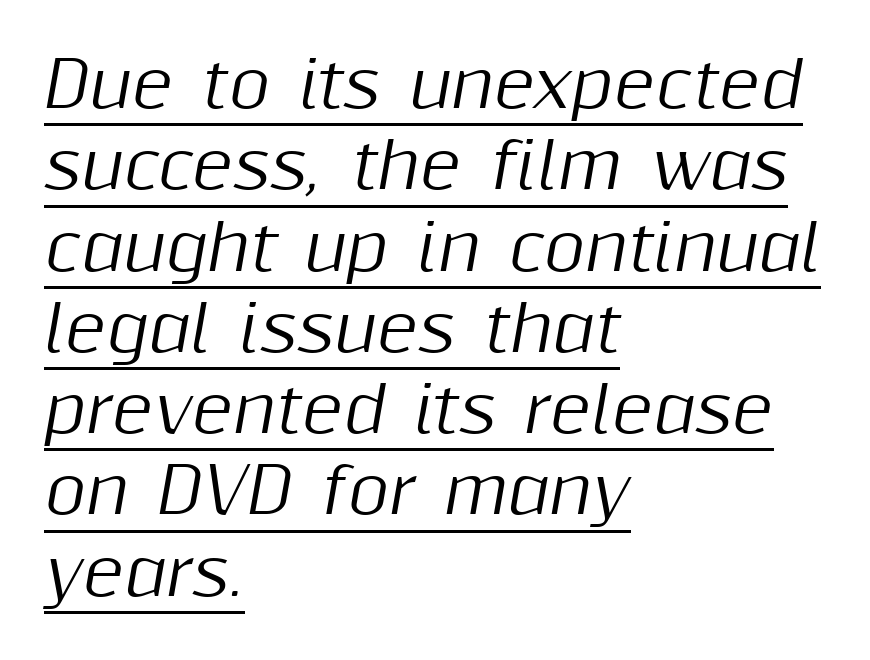
The image shows 63 px text type, italic (leaning right); set left-aligned, normal line spacing (1.29x), normal letter spacing, underlined; medium stroke contrast and a medium x-height.
